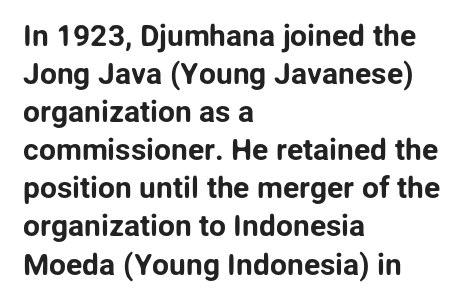
Is the letter spacing exaggerated? No — it looks like the ordinary default. The text block is weighted toward the left margin, trailing off unevenly rightward. Check where the strokes stop: nothing finishes them off — pure sans. If you drew a line through each stem, it would be perfectly vertical. Here the designer chose a conventional face with non-uniform glyph widths. Descenders are the only things crossing below the line.
